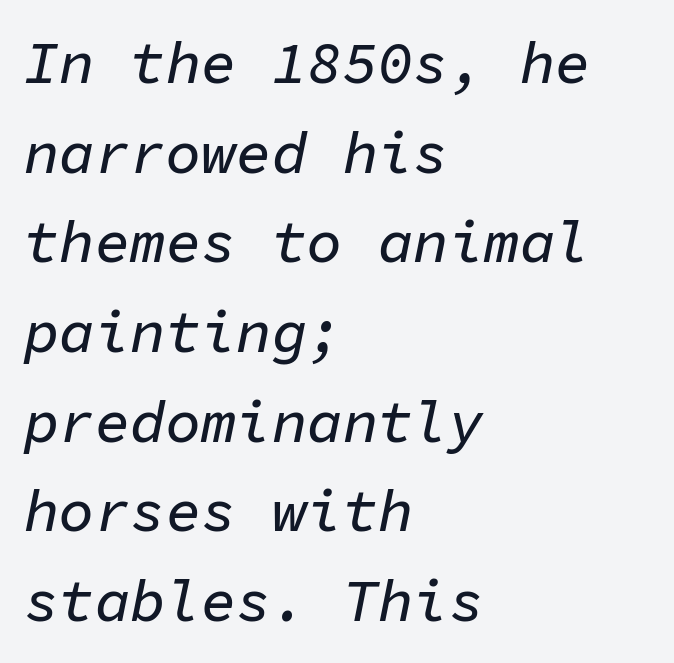
The designer left line spacing at the default. Letter spacing: default. Only glyphs here, with clear space below each row. You can tell it's italic because the verticals aren't actually vertical. Each letter, wide or thin by design, is forced into the same width here.
